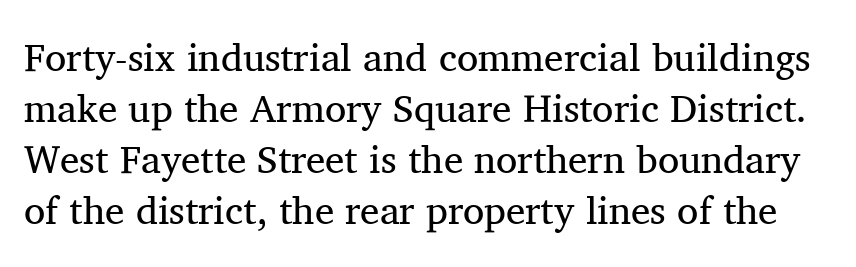
Q: Is the text bold? A: No.
Q: Is the text italic (slanted)? A: No, it is upright.
Q: Is the typeface a serif or a sans-serif typeface? A: Serif.
Q: Is the text underlined? A: No.
Q: Is the spacing between letters normal or unusually wide? A: Normal.
Q: Is the spacing between lines tight, normal or loose? A: Normal.
Q: Width (condensed, normal, or wide)? A: Normal.
Q: Stroke contrast? A: Medium.
Q: x-height? A: Medium.
Q: Monospaced? A: No.
